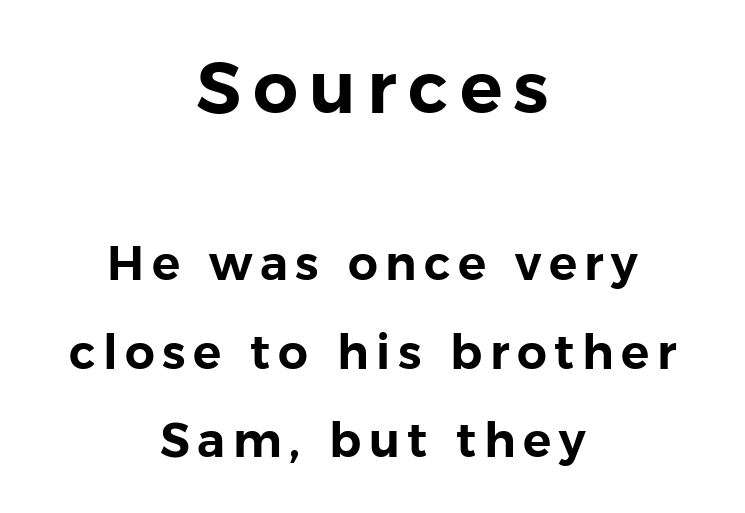
The image shows 71 px sans-serif type, upright; set centered, line spacing 1.88x, not underlined; the first (top) block is 1.51x larger; low stroke contrast and a medium x-height.
